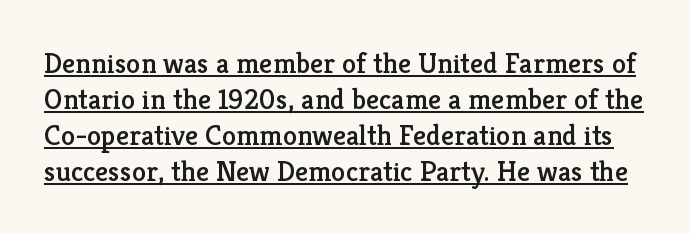
Q: Is the text italic (slanted)? A: No, it is upright.
Q: Is the typeface a serif or a sans-serif typeface? A: Serif.
Q: Is the text underlined? A: Yes.
Q: Is the spacing between letters normal or unusually wide? A: Normal.
Q: Width (condensed, normal, or wide)? A: Normal.
Q: Stroke contrast? A: Low.
Q: x-height? A: Medium.
Q: Monospaced? A: No.
